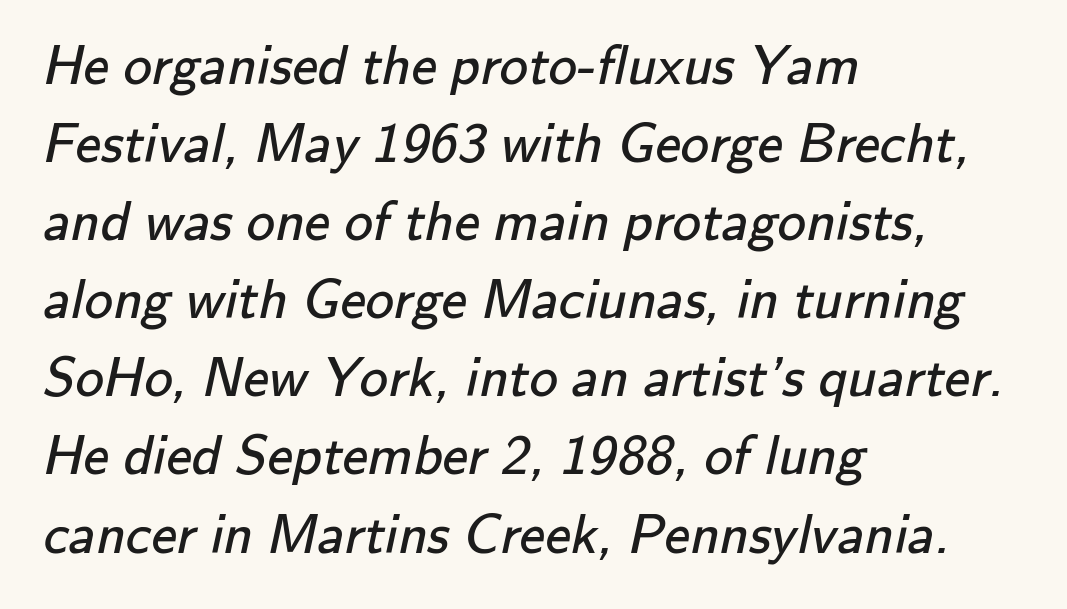
Q: Is the text bold? A: No.
Q: Is the typeface a serif or a sans-serif typeface? A: Sans-serif.
Q: Is the text underlined? A: No.
Q: How is the paragraph aligned? A: Left-aligned.
Q: Is the spacing between letters normal or unusually wide? A: Normal.
Q: Is the spacing between lines tight, normal or loose? A: Normal.
Q: Width (condensed, normal, or wide)? A: Normal.
Q: Stroke contrast? A: Low.
Q: x-height? A: Small.
Q: Monospaced? A: No.
